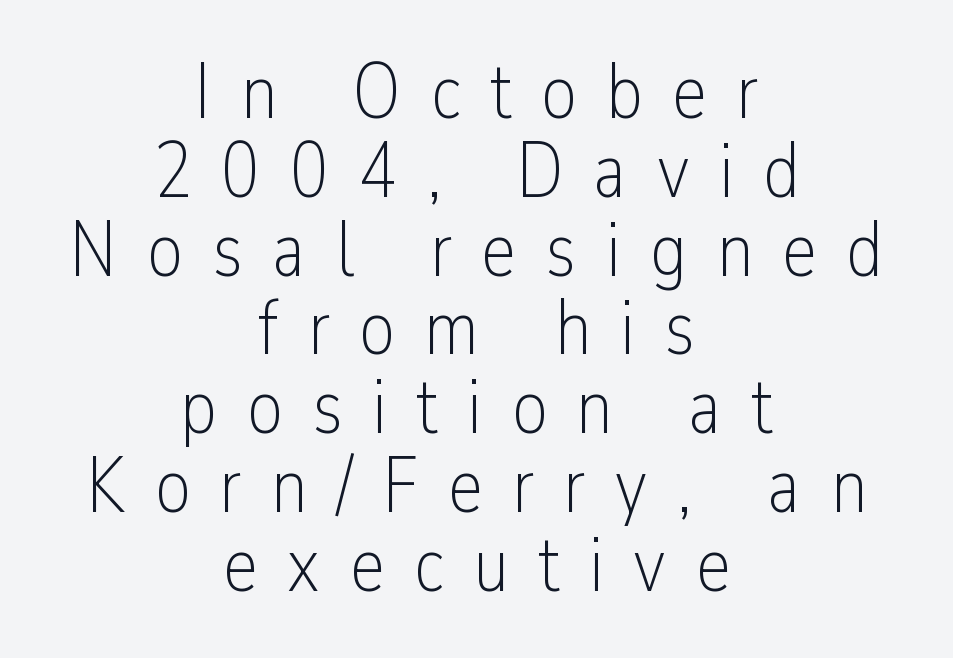
{"serif": "no", "italic": "no", "bold": "no", "weight": "light", "width": "condensed", "stroke_contrast": "low", "x_height": "medium", "monospaced": "no", "underline": "no", "align": "center", "line_spacing": "tight", "line_spacing_ratio": 1.01, "letter_spacing": "wide", "letter_spacing_em": 0.38, "glyph_px": 78}
